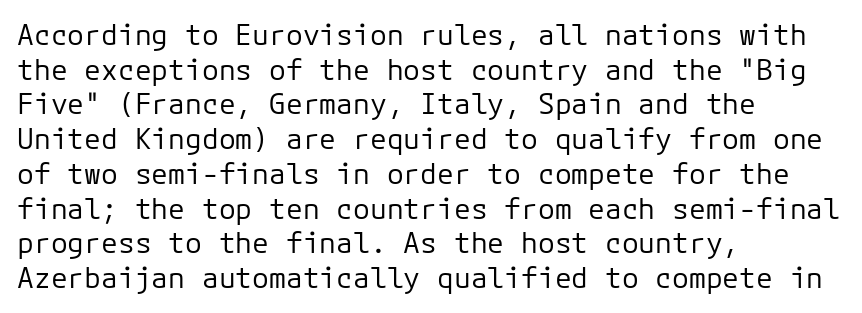
{"serif": "no", "italic": "no", "bold": "no", "weight": "regular", "width": "normal", "stroke_contrast": "low", "x_height": "medium", "underline": "no", "align": "left", "line_spacing_ratio": 1.24, "letter_spacing": "normal", "letter_spacing_em": 0.0, "glyph_px": 28}
